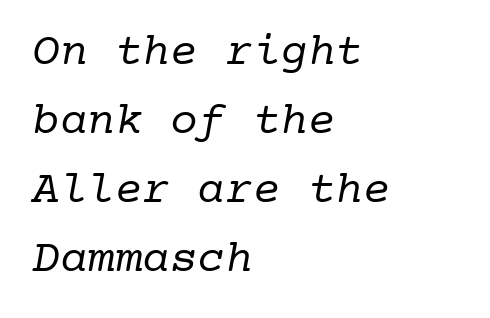
{"serif": "yes", "bold": "no", "weight": "regular", "width": "normal", "stroke_contrast": "low", "x_height": "medium", "monospaced": "yes", "underline": "no", "align": "left", "line_spacing": "normal", "line_spacing_ratio": 1.5, "letter_spacing": "normal", "letter_spacing_em": 0.0, "glyph_px": 46}
